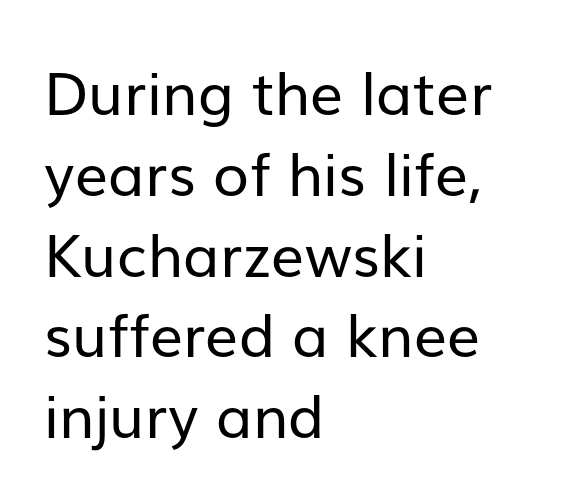
The image shows 59 px regular-weight sans-serif type, upright; set left-aligned, normal line spacing (1.37x), normal letter spacing, not underlined; low stroke contrast and a medium x-height.
